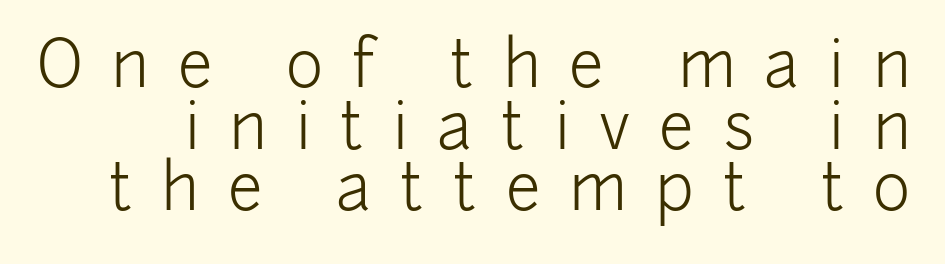
{"serif": "no", "italic": "no", "bold": "no", "weight": "light", "width": "normal", "stroke_contrast": "low", "x_height": "medium", "monospaced": "no", "underline": "no", "line_spacing": "tight", "line_spacing_ratio": 0.98, "letter_spacing": "wide", "letter_spacing_em": 0.46, "glyph_px": 63}
